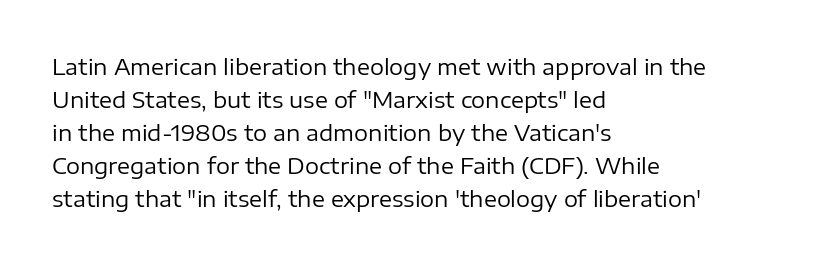
The image shows 22 px text type, upright; set left-aligned, normal line spacing (1.5x), normal letter spacing, not underlined.
